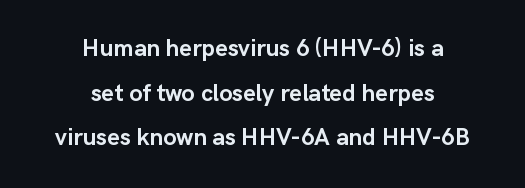
The image shows 24 px bold type, upright; set centered, line spacing 1.86x, normal letter spacing, not underlined.
